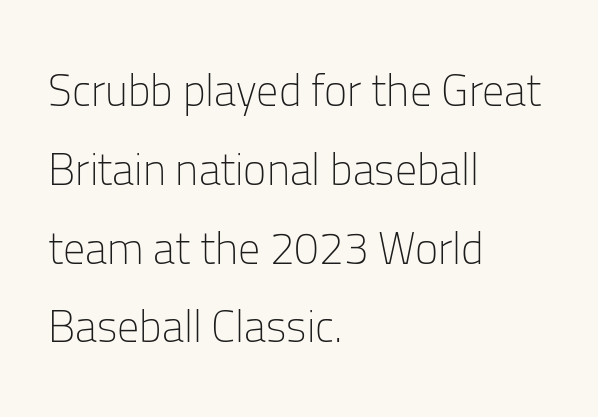
{"serif": "no", "italic": "no", "bold": "no", "weight": "light", "width": "normal", "stroke_contrast": "low", "x_height": "medium", "monospaced": "no", "underline": "no", "align": "left", "line_spacing_ratio": 1.79, "letter_spacing": "normal", "letter_spacing_em": 0.0, "glyph_px": 44}
